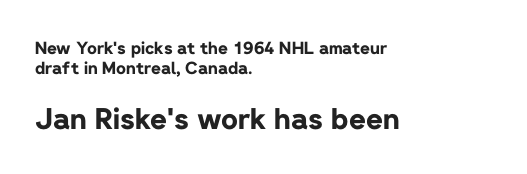
The letters advance in unequal steps, a hallmark of proportional type. This block would grow much taller if given ordinary leading; it's compressed now. Two sizes are in play, and the larger belongs to the second block. The letters carry no serifs — their stems end cleanly without finishing strokes. Unmarked baselines from the first word to the last.
